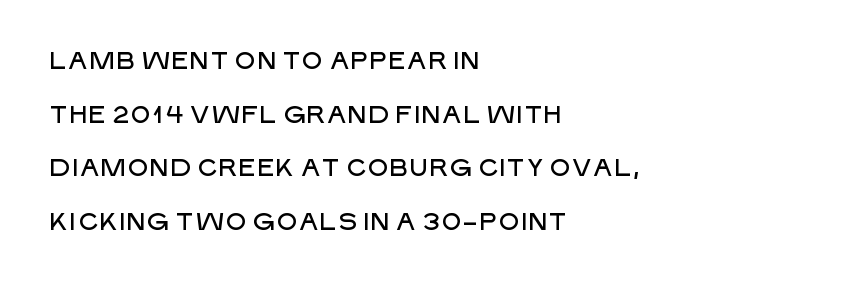
{"italic": "no", "underline": "no", "align": "left", "line_spacing": "loose", "line_spacing_ratio": 2.23, "letter_spacing": "normal", "letter_spacing_em": 0.0, "glyph_px": 24}
